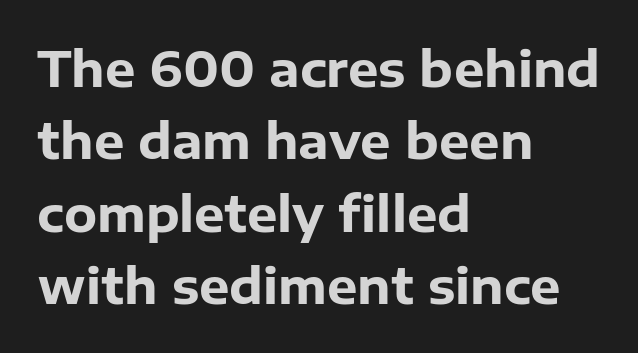
Q: Is the text bold? A: Yes.
Q: Is the text italic (slanted)? A: No, it is upright.
Q: Is the typeface a serif or a sans-serif typeface? A: Sans-serif.
Q: Is the text underlined? A: No.
Q: How is the paragraph aligned? A: Left-aligned.
Q: Is the spacing between letters normal or unusually wide? A: Normal.
Q: Is the spacing between lines tight, normal or loose? A: Normal.
Q: Width (condensed, normal, or wide)? A: Normal.
Q: Stroke contrast? A: Low.
Q: x-height? A: Medium.
Q: Monospaced? A: No.
